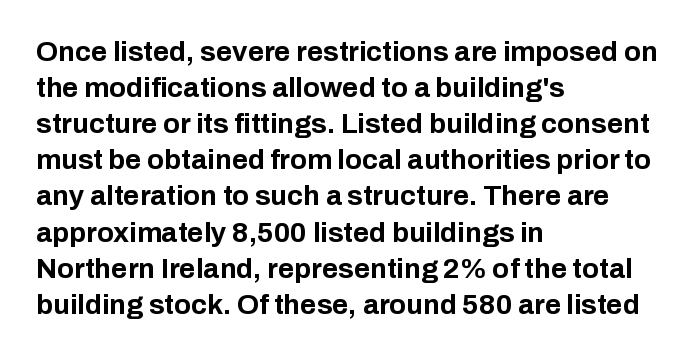
{"serif": "no", "italic": "no", "bold": "yes", "weight": "bold", "width": "normal", "stroke_contrast": "low", "x_height": "medium", "monospaced": "no", "underline": "no", "align": "left", "line_spacing": "normal", "line_spacing_ratio": 1.29, "letter_spacing": "normal", "letter_spacing_em": 0.0, "glyph_px": 28}
